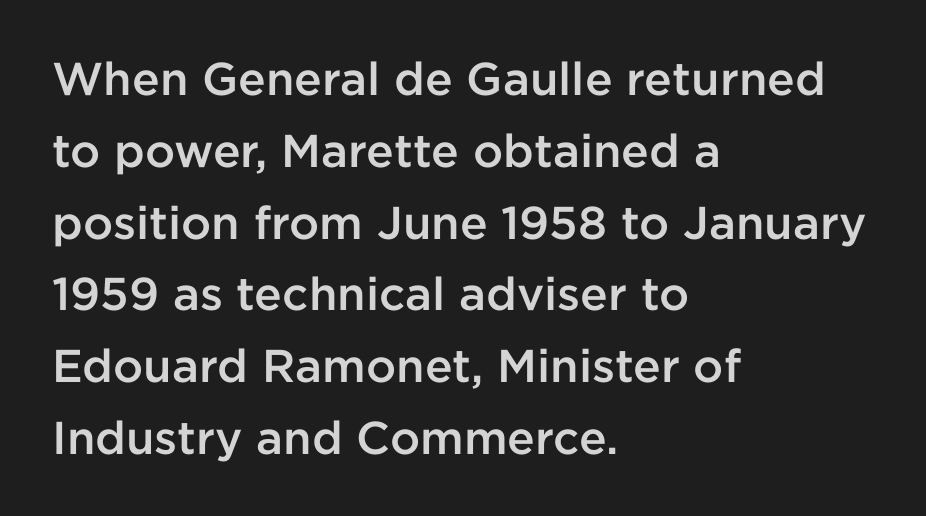
{"serif": "no", "italic": "no", "bold": "semi", "weight": "semibold", "width": "normal", "stroke_contrast": "low", "x_height": "medium", "monospaced": "no", "underline": "no", "align": "left", "line_spacing": "normal", "line_spacing_ratio": 1.56, "letter_spacing": "normal", "letter_spacing_em": 0.0, "glyph_px": 46}
